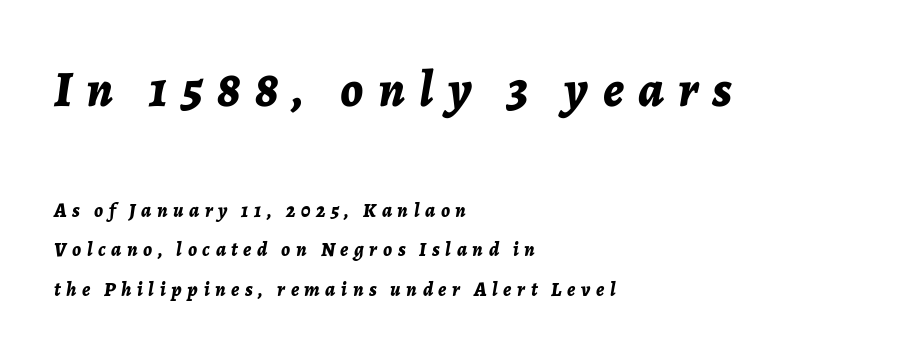
The image shows 51 px bold type, italic (leaning right); set left-aligned, loose line spacing (1.98x), unusually wide letter spacing (+0.28 em), not underlined; the first (top) block is 2.55x larger; low stroke contrast and a medium x-height.
